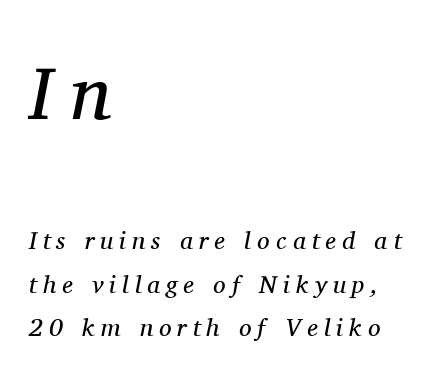
Style check: oblique. How are the letters spaced? Widely, with obvious added tracking. This sample is left-justified, so line endings fall wherever the words run out. Decoration check: the copy has no underline. This is not heavy type; no bold has been used. Each letter keeps its own natural width here, so spacing adapts to shape.
